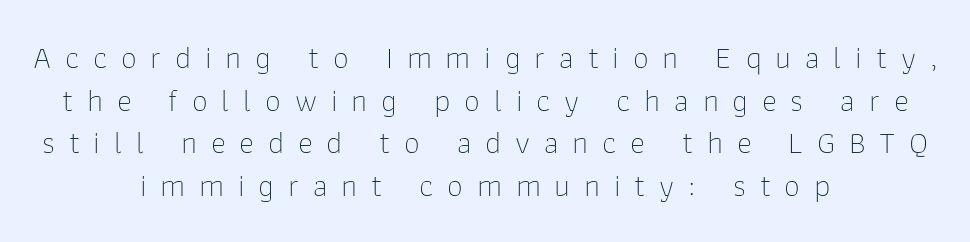
Q: Is the text bold? A: No.
Q: Is the text italic (slanted)? A: No, it is upright.
Q: Is the typeface a serif or a sans-serif typeface? A: Sans-serif.
Q: Is the text underlined? A: No.
Q: How is the paragraph aligned? A: Centered.
Q: Is the spacing between letters normal or unusually wide? A: Unusually wide.
Q: Is the spacing between lines tight, normal or loose? A: Normal.
Q: Width (condensed, normal, or wide)? A: Normal.
Q: Stroke contrast? A: Low.
Q: x-height? A: Medium.
Q: Monospaced? A: No.
